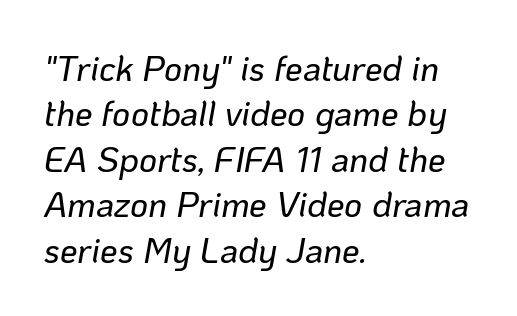
Letters rest on an invisible, unmarked baseline. The text block is weighted toward the left margin, trailing off unevenly rightward. Here the designer chose a conventional face with non-uniform glyph widths. A typesetter would call this leading conventional body-copy spacing. Here the glyphs are tracked normally, forming tight word shapes. An italicized treatment has been applied to the whole sample.
